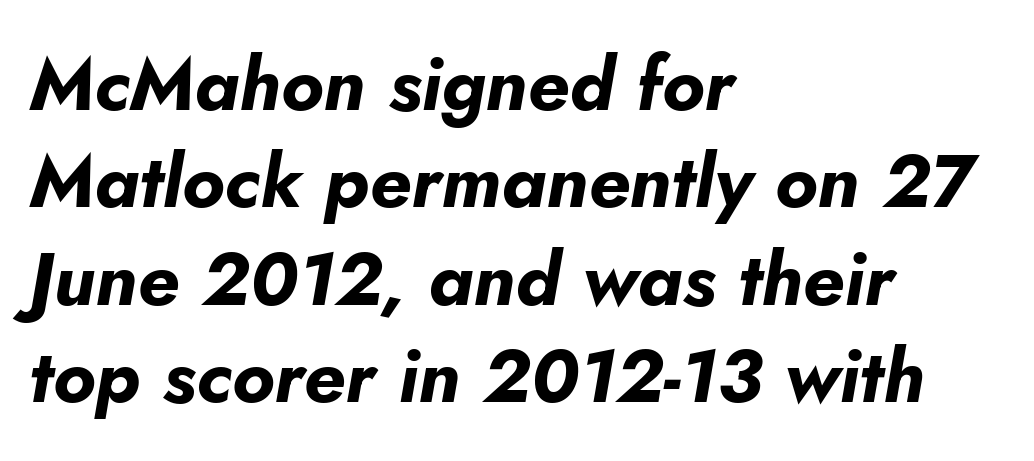
{"italic": "yes", "lean": "right", "slant_degrees": 5, "bold": "yes", "weight": "bold", "width": "normal", "stroke_contrast": "low", "x_height": "small", "monospaced": "no", "underline": "no", "align": "left", "line_spacing": "normal", "line_spacing_ratio": 1.3, "letter_spacing": "normal", "letter_spacing_em": 0.0, "glyph_px": 75}
